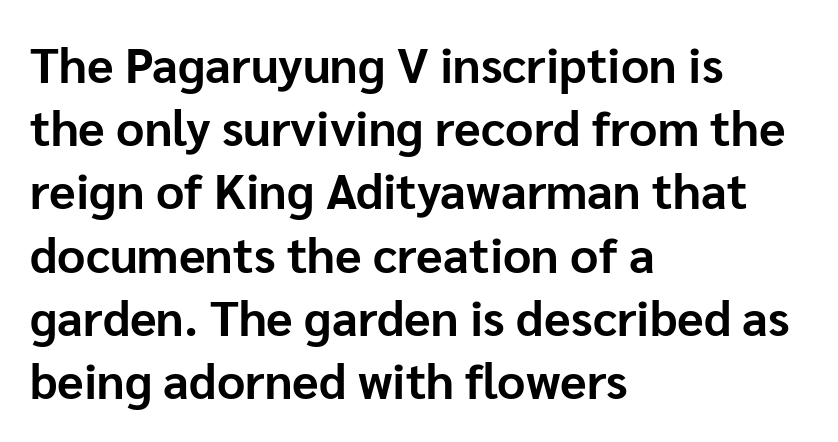
{"serif": "no", "italic": "no", "bold": "yes", "weight": "bold", "width": "normal", "stroke_contrast": "low", "x_height": "medium", "monospaced": "no", "underline": "no", "align": "left", "line_spacing": "normal", "line_spacing_ratio": 1.29, "letter_spacing": "normal", "letter_spacing_em": 0.0, "glyph_px": 49}
